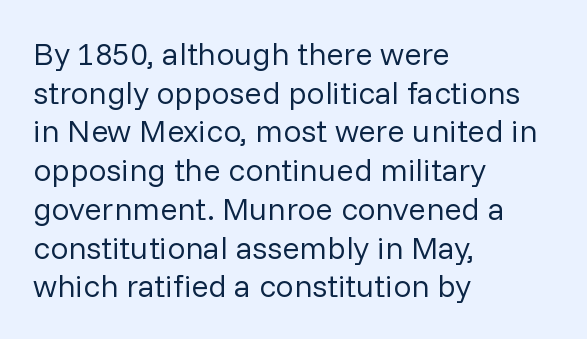
The image shows 32 px regular-weight sans-serif type, upright; set left-aligned, line spacing 1.21x, normal letter spacing, not underlined; low stroke contrast and a medium x-height.
